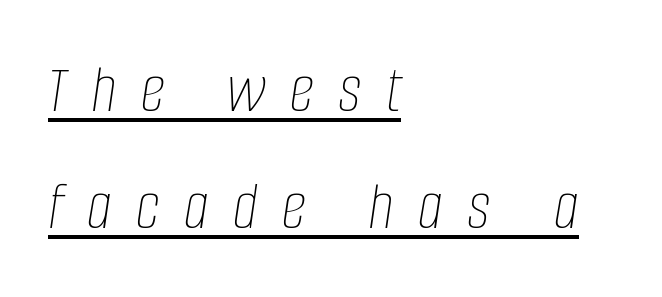
Q: Is the text bold? A: No.
Q: Is the text italic (slanted)? A: Yes, it leans right by about 8 degrees.
Q: Is the text underlined? A: Yes.
Q: How is the paragraph aligned? A: Left-aligned.
Q: Is the spacing between letters normal or unusually wide? A: Unusually wide.
Q: Is the spacing between lines tight, normal or loose? A: Normal.
Q: Width (condensed, normal, or wide)? A: Condensed.
Q: Stroke contrast? A: Low.
Q: x-height? A: Large.
Q: Monospaced? A: No.
